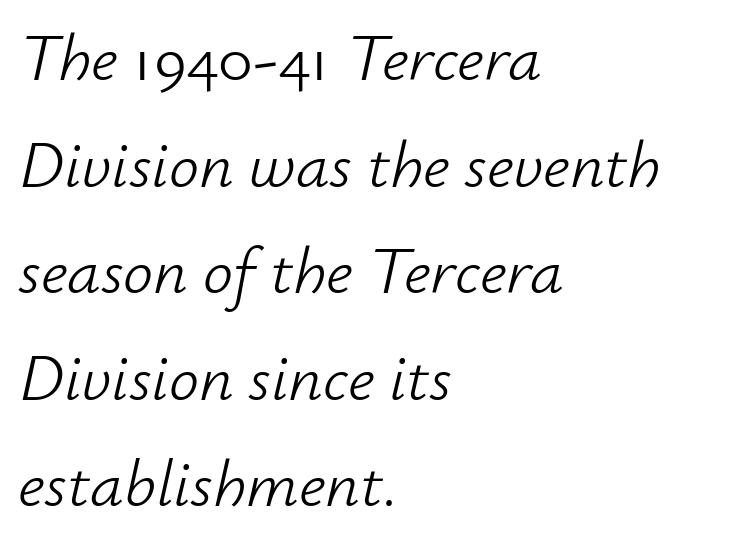
These glyphs show unthickened strokes, regular width or finer. Italic: yes, the glyphs are oblique. The text block is weighted toward the left margin, trailing off unevenly rightward. Quick note: underline off. These lines are rendered in a variable-pitch font. Vertically, the passage feels balanced, rows spaced as you'd expect.
